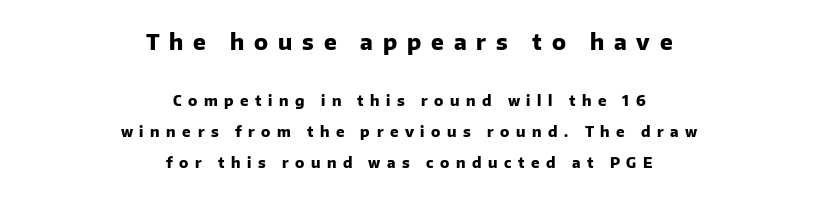
Upright lettering throughout. In CSS terms this would be text-align: center. Students, note that the glyphs here are deliberately spaced far apart. Strokes here are thick enough to call this a true bold. One glance says open: line gaps are wider than usual. This layout puts the oversized block above and the modest block below.
